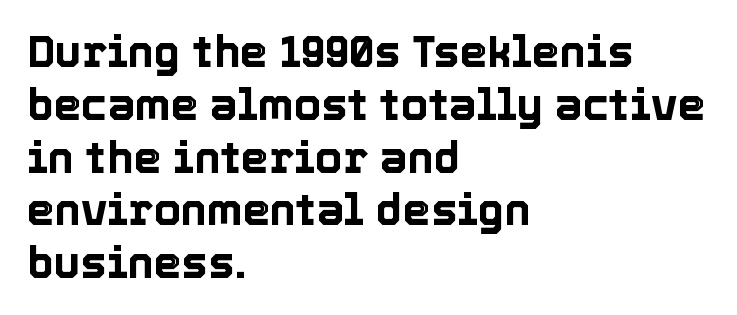
{"italic": "no", "width": "normal", "x_height": "medium", "monospaced": "no", "underline": "no", "align": "left", "line_spacing_ratio": 1.2, "letter_spacing": "normal", "letter_spacing_em": 0.0, "glyph_px": 44}
